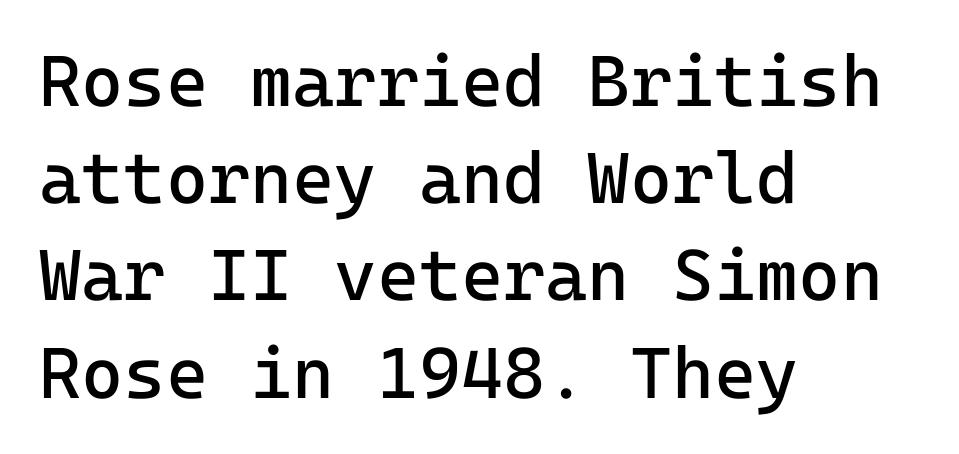
A typesetter would label this face a sans. Underline: absent. These lines are rendered in a fixed-pitch font. Baseline-to-baseline distance is the conventional proportion of letter height. The passage shown is not bold in any degree.
